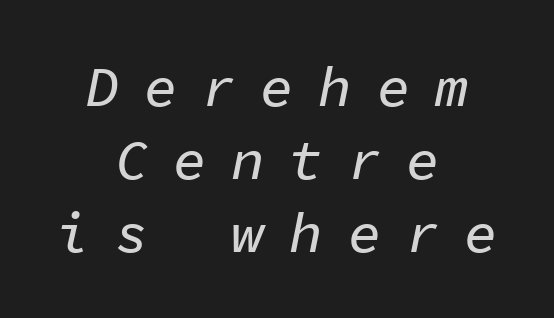
Bare-footed words on every line. You can tell it's italic because the verticals aren't actually vertical. Short note: letters widely spaced. These lines sit exactly where default settings would place them. This sample has the even, mechanical cadence of fixed-width lettering.
